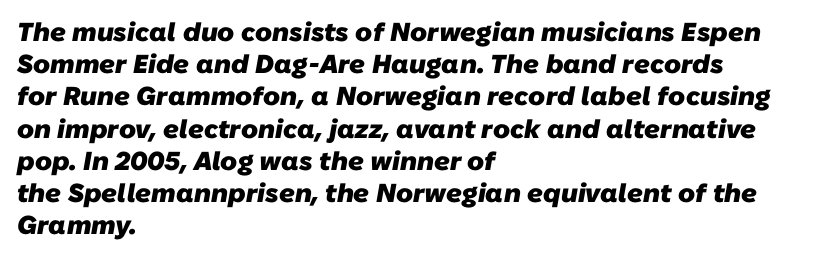
Short and long lines alike share a common starting point at left. Is the type bold? Yes — the strokes are clearly thick and heavy. The type is set solid horizontally, with unmodified tracking. Check the space under the baseline: it is left empty.
